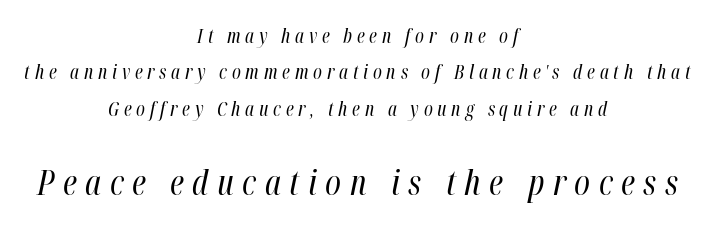
The image shows 34 px regular-weight, condensed type, italic (leaning right); set centered, loose line spacing (1.91x), unusually wide letter spacing (+0.25 em), not underlined; the second (bottom) block is 1.79x larger; high stroke contrast and a medium x-height.
